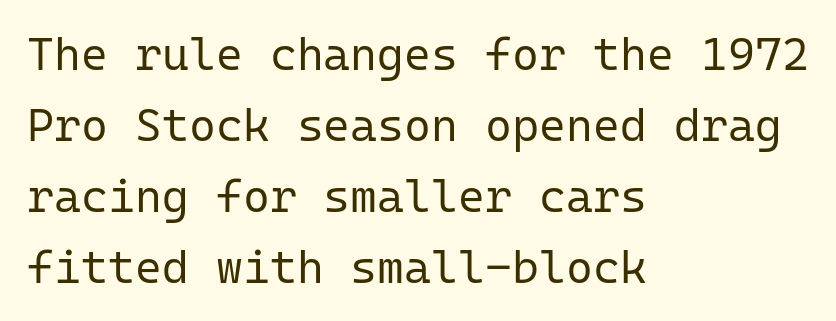
The letters look calm and open, with moderate or lighter stems. Do the characters align in a grid? Yes, the font is monospaced. How would I describe the line gaps? Plain and ordinary. The paragraph has a hard left edge and a soft right edge. Honestly, there is no underline to notice here at all.
